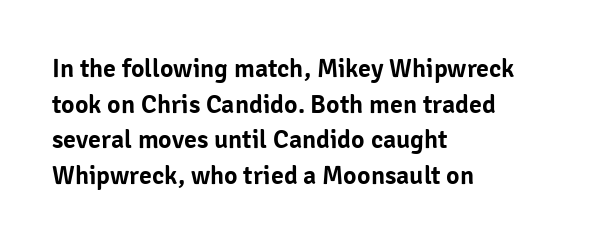
{"italic": "no", "underline": "no", "align": "left", "line_spacing": "normal", "line_spacing_ratio": 1.37, "letter_spacing": "normal", "letter_spacing_em": 0.0, "glyph_px": 26}
